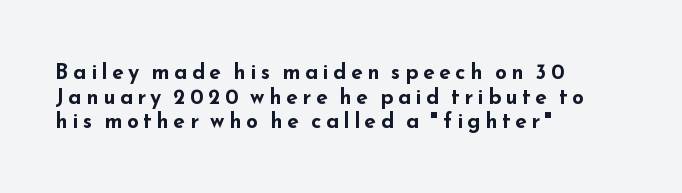
The image shows 21 px bold type, upright; set left-aligned, line spacing 1.17x, unusually wide letter spacing (+0.22 em), not underlined.
